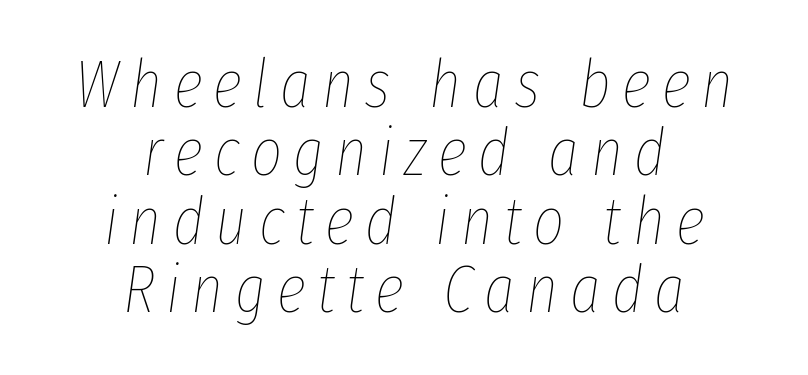
These lines are rendered in a variable-pitch font. The typography opts for an oblique posture over an upright one. Line starts and ends both wander, symmetrically. Honestly, the rows look squashed on top of each other. Caption: face not bold, strokes unweighted. Has an underline been added? It has not.
